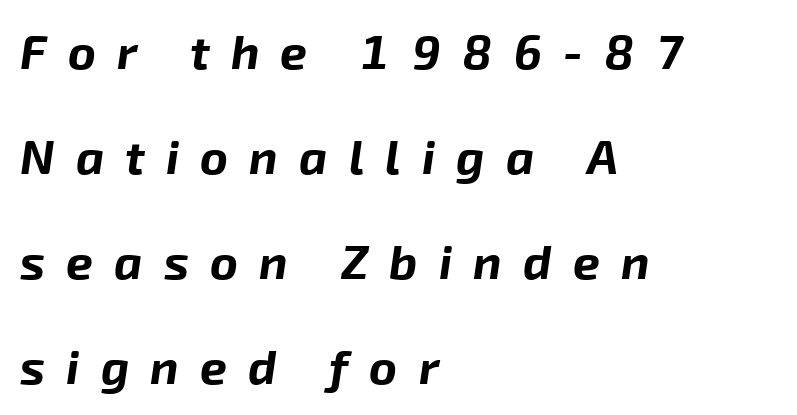
The lines are quadded left. The passage shown has open, widely tracked lettering throughout. This sample has the flowing, uneven cadence of proportional lettering. Compared with typical paragraphs, the rows here are farther apart.
